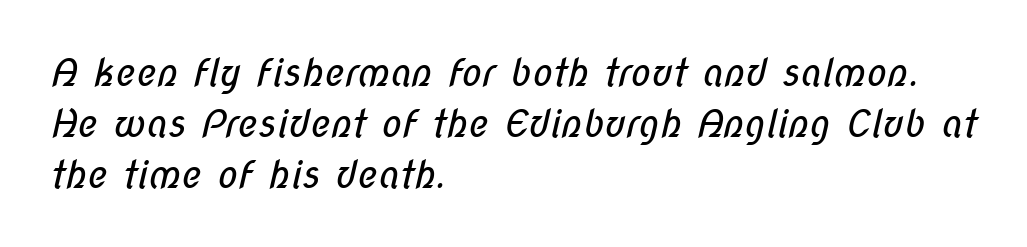
Q: Is the text bold? A: No.
Q: Is the typeface a serif or a sans-serif typeface? A: Sans-serif.
Q: Is the text underlined? A: No.
Q: How is the paragraph aligned? A: Left-aligned.
Q: Is the spacing between letters normal or unusually wide? A: Normal.
Q: Is the spacing between lines tight, normal or loose? A: Normal.
Q: Width (condensed, normal, or wide)? A: Condensed.
Q: Stroke contrast? A: Low.
Q: x-height? A: Medium.
Q: Monospaced? A: No.
